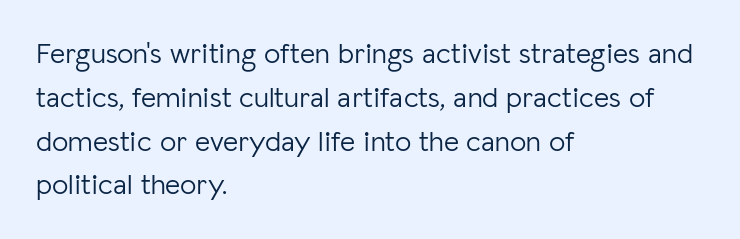
Q: Is the text bold? A: No.
Q: Is the text italic (slanted)? A: No, it is upright.
Q: Is the typeface a serif or a sans-serif typeface? A: Sans-serif.
Q: Is the text underlined? A: No.
Q: How is the paragraph aligned? A: Left-aligned.
Q: Is the spacing between letters normal or unusually wide? A: Normal.
Q: Is the spacing between lines tight, normal or loose? A: Normal.
Q: Width (condensed, normal, or wide)? A: Normal.
Q: Stroke contrast? A: Low.
Q: x-height? A: Medium.
Q: Monospaced? A: No.
